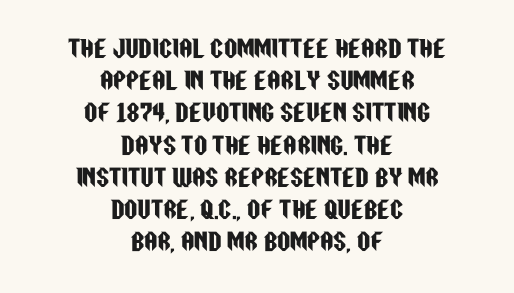
The image shows 23 px text type, upright; set centered, normal line spacing (1.4x), normal letter spacing, not underlined.
